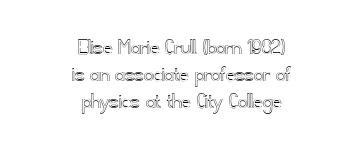
Q: Is the text italic (slanted)? A: No, it is upright.
Q: Is the text underlined? A: No.
Q: How is the paragraph aligned? A: Centered.
Q: Is the spacing between letters normal or unusually wide? A: Normal.
